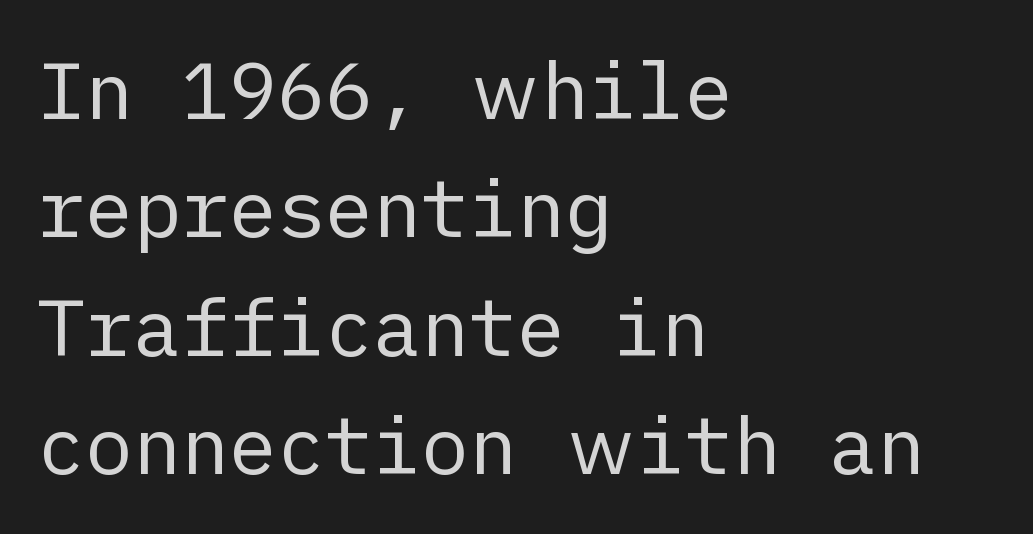
The image shows 80 px regular-weight sans-serif type, upright; set left-aligned, normal line spacing (1.48x), normal letter spacing, not underlined; low stroke contrast and a medium x-height.
